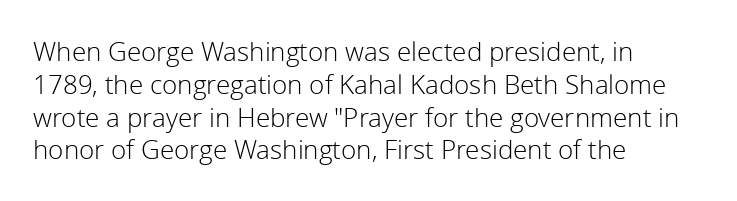
Q: Is the text bold? A: No.
Q: Is the text italic (slanted)? A: No, it is upright.
Q: Is the text underlined? A: No.
Q: How is the paragraph aligned? A: Left-aligned.
Q: Is the spacing between letters normal or unusually wide? A: Normal.
Q: Is the spacing between lines tight, normal or loose? A: Normal.
